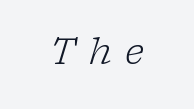
{"serif": "yes", "italic": "yes", "lean": "right", "slant_degrees": 17, "bold": "no", "weight": "light", "width": "normal", "stroke_contrast": "low", "x_height": "medium", "monospaced": "no", "underline": "no", "letter_spacing": "wide", "letter_spacing_em": 0.38, "glyph_px": 36}
